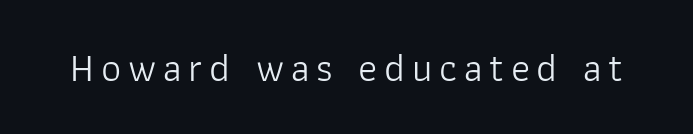
Q: Is the text bold? A: No.
Q: Is the text italic (slanted)? A: No, it is upright.
Q: Is the typeface a serif or a sans-serif typeface? A: Sans-serif.
Q: Is the text underlined? A: No.
Q: Width (condensed, normal, or wide)? A: Normal.
Q: Stroke contrast? A: Low.
Q: x-height? A: Medium.
Q: Monospaced? A: No.
